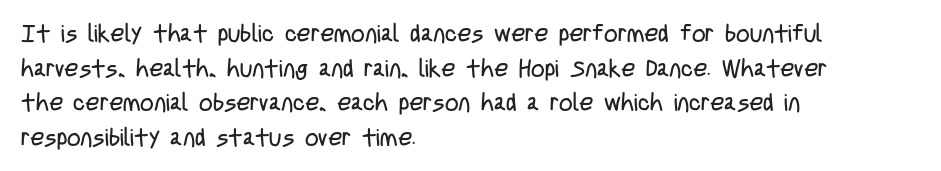
The image shows 24 px text type, upright; set left-aligned, normal line spacing (1.44x), normal letter spacing, not underlined.
